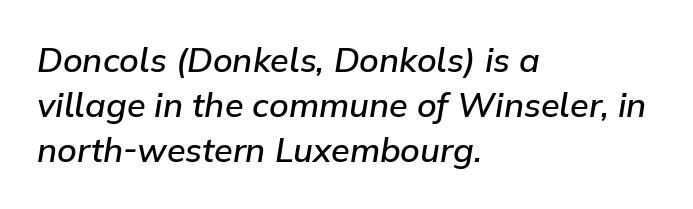
The image shows 34 px semibold type, italic (leaning right); set left-aligned, normal line spacing (1.33x), normal letter spacing, not underlined; low stroke contrast and a medium x-height.
